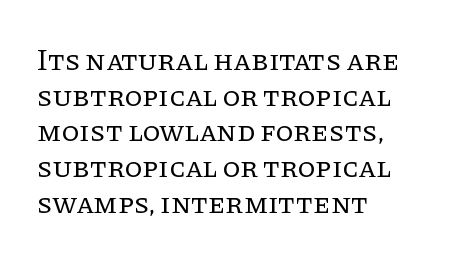
Is the type heavy? It reads as light-to-regular instead. Anything drawn beneath the words? Only blank space. No italicization has been applied; the sample stays upright. Serif or sans? Serif — the stroke terminals have little feet. Leftover space on each line is placed entirely after the last word.
